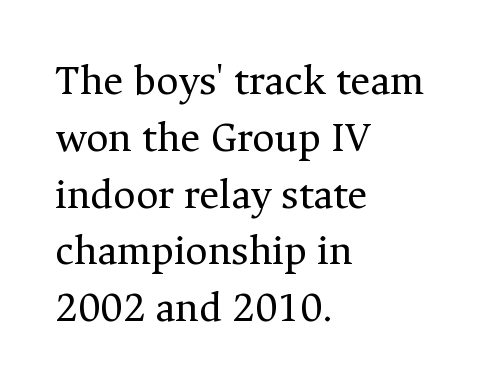
Q: Is the text bold? A: No.
Q: Is the text italic (slanted)? A: No, it is upright.
Q: Is the typeface a serif or a sans-serif typeface? A: Serif.
Q: Is the text underlined? A: No.
Q: How is the paragraph aligned? A: Left-aligned.
Q: Is the spacing between letters normal or unusually wide? A: Normal.
Q: Is the spacing between lines tight, normal or loose? A: Normal.
Q: Width (condensed, normal, or wide)? A: Normal.
Q: Stroke contrast? A: Medium.
Q: x-height? A: Medium.
Q: Monospaced? A: No.
